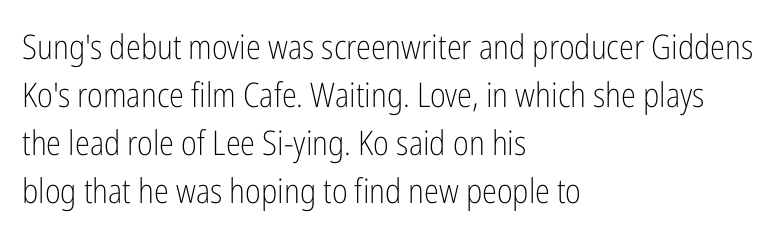
Q: Is the text bold? A: No.
Q: Is the text italic (slanted)? A: No, it is upright.
Q: Is the typeface a serif or a sans-serif typeface? A: Sans-serif.
Q: Is the text underlined? A: No.
Q: How is the paragraph aligned? A: Left-aligned.
Q: Is the spacing between letters normal or unusually wide? A: Normal.
Q: Is the spacing between lines tight, normal or loose? A: Normal.
Q: Width (condensed, normal, or wide)? A: Condensed.
Q: Stroke contrast? A: Low.
Q: x-height? A: Medium.
Q: Monospaced? A: No.
